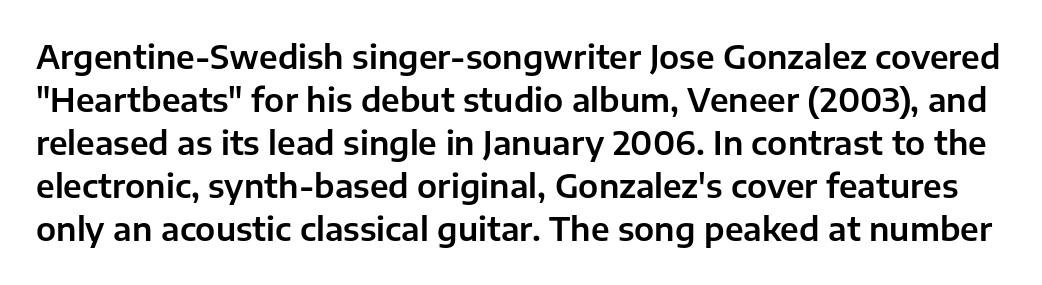
{"serif": "no", "italic": "no", "width": "normal", "stroke_contrast": "low", "x_height": "medium", "monospaced": "no", "underline": "no", "line_spacing": "normal", "line_spacing_ratio": 1.34, "letter_spacing": "normal", "letter_spacing_em": 0.0, "glyph_px": 32}
